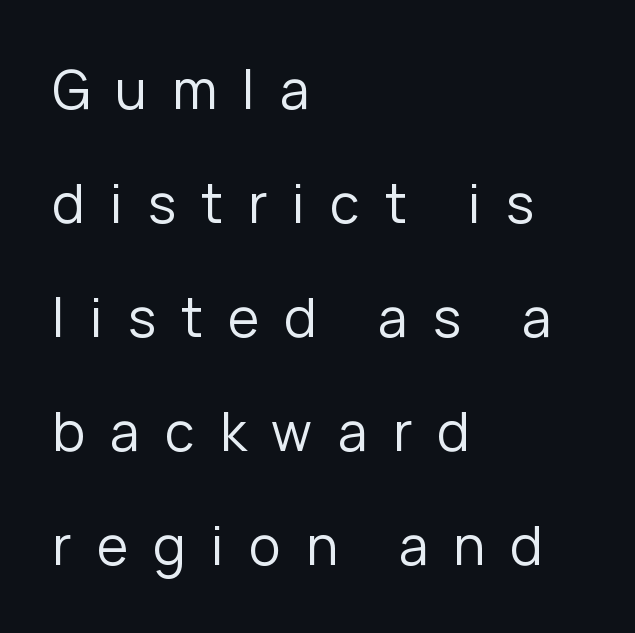
{"serif": "no", "italic": "no", "bold": "no", "weight": "regular", "width": "normal", "stroke_contrast": "low", "x_height": "medium", "monospaced": "no", "underline": "no", "align": "left", "line_spacing": "loose", "line_spacing_ratio": 2.15, "letter_spacing": "wide", "letter_spacing_em": 0.48, "glyph_px": 53}
